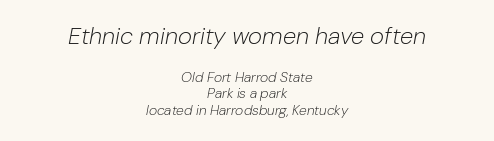
Between one letter and the next there's only the usual sliver of space. Rule under the text: the space is simply empty. Slanted lettering throughout. Where is the straight margin? There isn't one; the lines are centered. The initial chunk of copy outweighs the following chunk in type size. No chunkiness to these letters — they're not bold.
